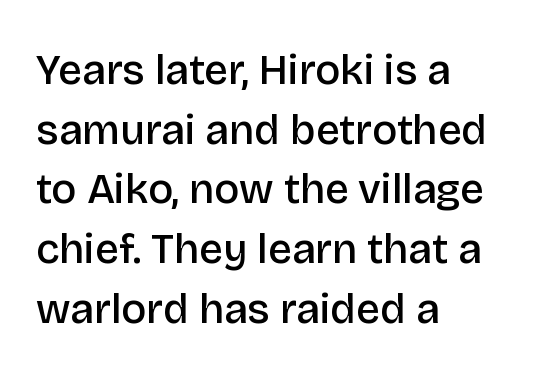
The image shows 42 px semibold sans-serif type, upright; set left-aligned, normal line spacing (1.42x), normal letter spacing, not underlined; low stroke contrast and a large x-height.
